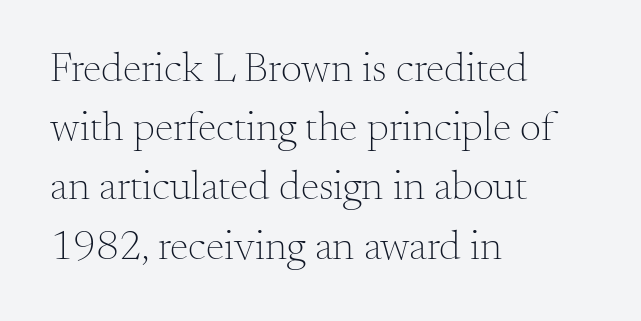
The image shows 42 px light serif type, upright; set left-aligned, normal line spacing (1.41x), normal letter spacing, not underlined; medium stroke contrast and a small x-height.
